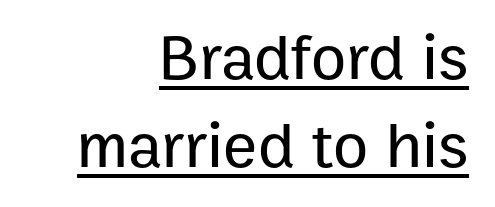
Q: Is the text italic (slanted)? A: No, it is upright.
Q: Is the typeface a serif or a sans-serif typeface? A: Sans-serif.
Q: Is the text underlined? A: Yes.
Q: How is the paragraph aligned? A: Right-aligned.
Q: Is the spacing between letters normal or unusually wide? A: Normal.
Q: Is the spacing between lines tight, normal or loose? A: Normal.
Q: Width (condensed, normal, or wide)? A: Normal.
Q: Stroke contrast? A: Low.
Q: x-height? A: Medium.
Q: Monospaced? A: No.
